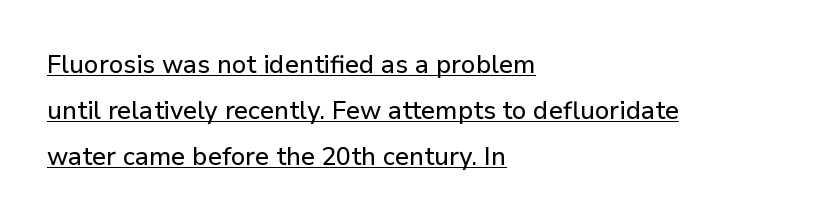
{"italic": "no", "underline": "yes", "align": "left", "line_spacing_ratio": 1.85, "letter_spacing": "normal", "letter_spacing_em": 0.0, "glyph_px": 25}
